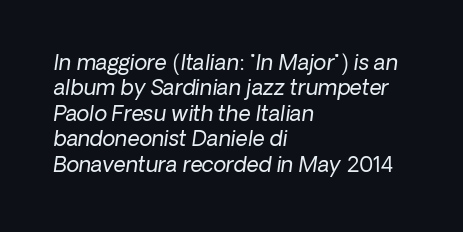
{"italic": "yes", "lean": "right", "slant_degrees": 8, "bold": "no", "underline": "no", "align": "left", "line_spacing_ratio": 1.21, "letter_spacing": "normal", "letter_spacing_em": 0.0, "glyph_px": 21}
